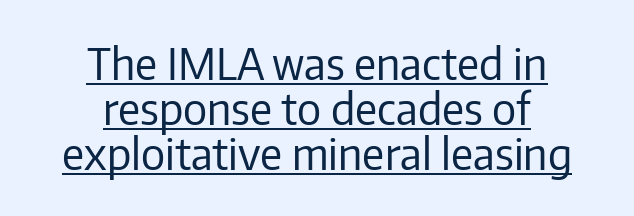
The image shows 43 px regular-weight sans-serif type, upright; set centered, tight line spacing (1.05x), normal letter spacing, underlined; low stroke contrast and a medium x-height.
